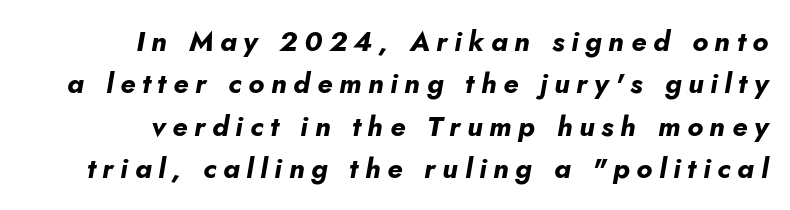
The lines in this sample share a right terminus and differ only in where they begin. The face used here is proportionally spaced, like ordinary book or web type. Does extra space separate the letters? Yes, quite a lot of it. The strip under each line holds only bare page.
